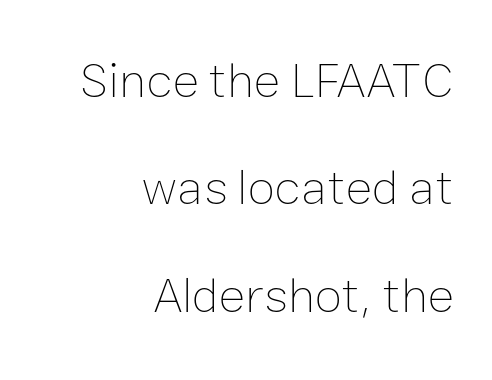
{"italic": "no", "bold": "no", "weight": "thin", "width": "normal", "stroke_contrast": "low", "x_height": "medium", "monospaced": "no", "underline": "no", "align": "right", "line_spacing": "loose", "line_spacing_ratio": 2.15, "letter_spacing": "normal", "letter_spacing_em": 0.0, "glyph_px": 50}
